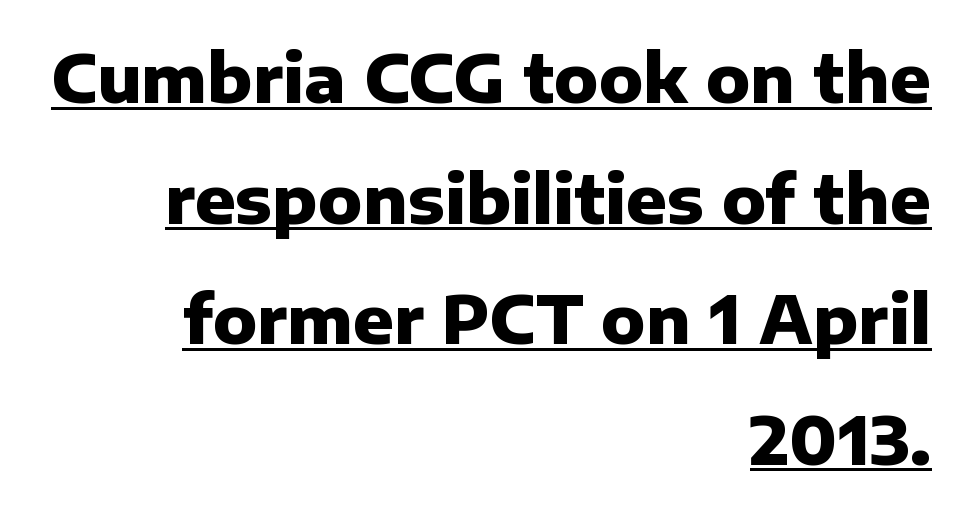
Grotesque or geometric, the face here clearly has no serifs. Alignment: flush right. Underlined type. Strong, thick strokes mark this as bold type. Students, note that the glyphs here touch the page at normal intervals.
